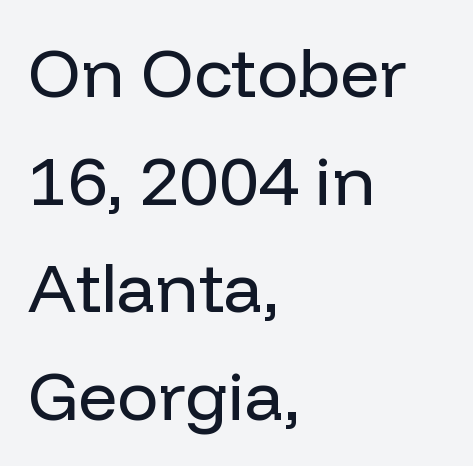
The image shows 69 px regular-weight sans-serif type, upright; set left-aligned, normal line spacing (1.56x), normal letter spacing, not underlined; low stroke contrast and a medium x-height.
